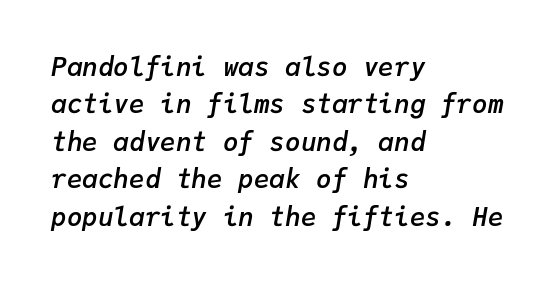
Q: Is the text bold? A: Semi-bold.
Q: Is the text italic (slanted)? A: Yes, it leans right by about 9 degrees.
Q: Is the text underlined? A: No.
Q: How is the paragraph aligned? A: Left-aligned.
Q: Is the spacing between letters normal or unusually wide? A: Normal.
Q: Is the spacing between lines tight, normal or loose? A: Normal.
